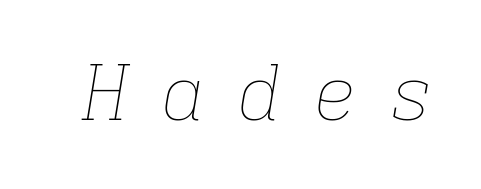
Q: Is the text bold? A: No.
Q: Is the text italic (slanted)? A: Yes, it leans right by about 9 degrees.
Q: Is the text underlined? A: No.
Q: Is the spacing between letters normal or unusually wide? A: Unusually wide.
Q: Width (condensed, normal, or wide)? A: Normal.
Q: Stroke contrast? A: Low.
Q: x-height? A: Medium.
Q: Monospaced? A: Yes.
